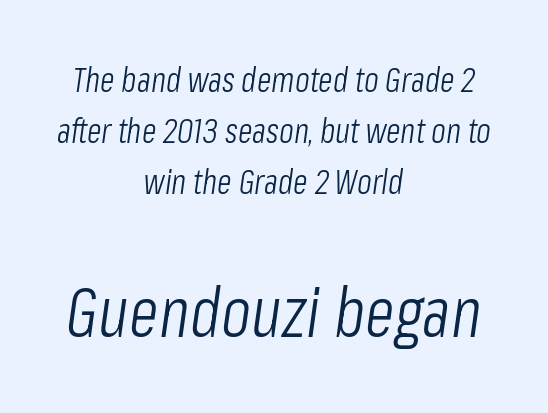
The image shows 69 px light, condensed type, italic (leaning right); set centered, normal line spacing (1.5x), normal letter spacing, not underlined; the second (bottom) block is 2.03x larger; low stroke contrast and a medium x-height.
